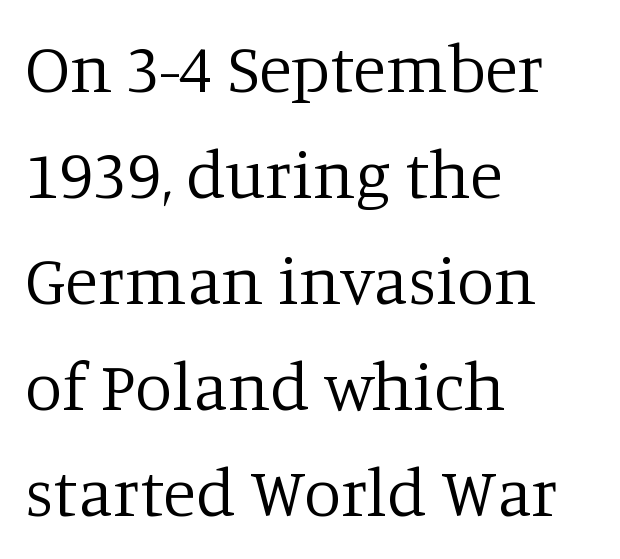
The image shows 68 px regular-weight serif type, upright; set left-aligned, normal line spacing (1.56x), normal letter spacing, not underlined; low stroke contrast and a large x-height.
